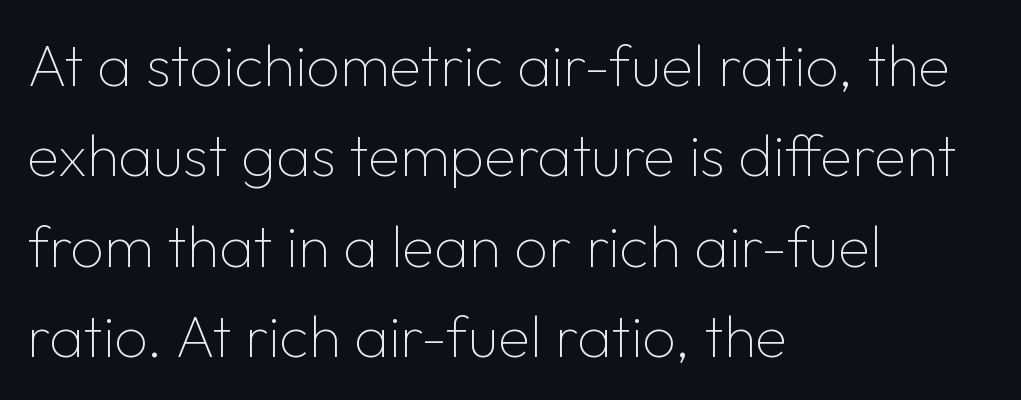
Reading down the column, the eye jumps a familiar distance to each next line. The face used here is proportionally spaced, like ordinary book or web type. No chunkiness to these letters — they're not bold. Designer's note — italics off, roman on.
